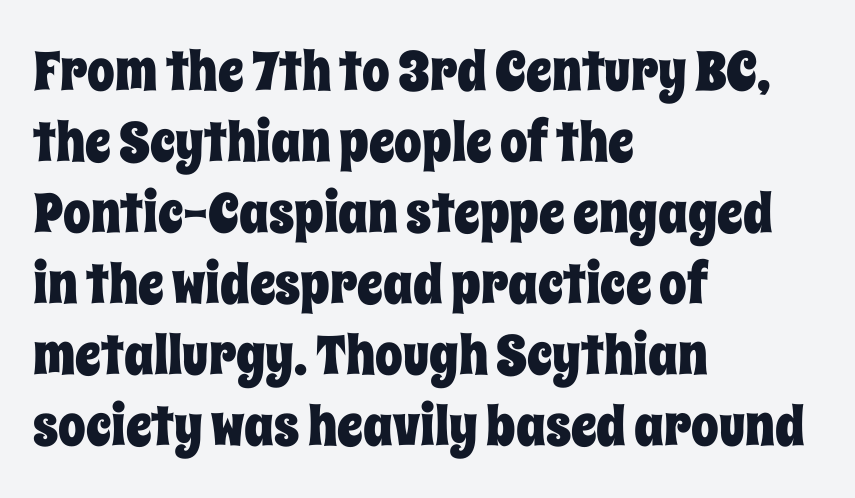
Q: Is the text italic (slanted)? A: No, it is upright.
Q: Is the text underlined? A: No.
Q: How is the paragraph aligned? A: Left-aligned.
Q: Is the spacing between letters normal or unusually wide? A: Normal.
Q: Is the spacing between lines tight, normal or loose? A: Normal.
Q: Width (condensed, normal, or wide)? A: Condensed.
Q: Stroke contrast? A: Low.
Q: x-height? A: Large.
Q: Monospaced? A: No.
